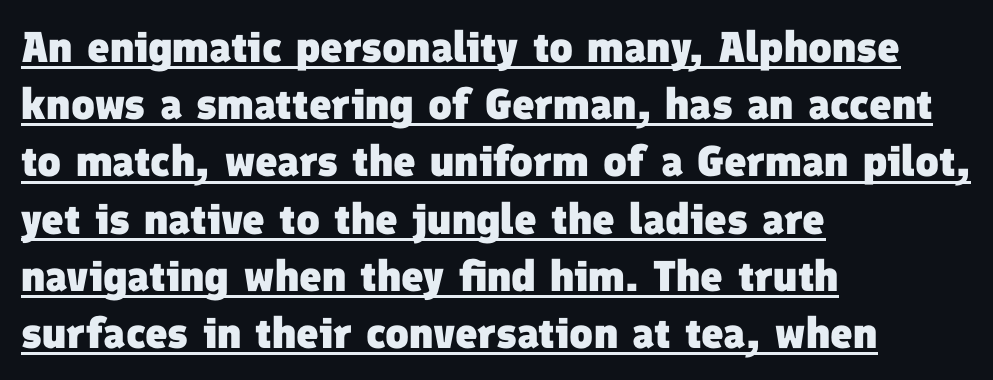
Notice how the passage keeps a crisp vertical edge on the left only. Grotesque or geometric, the face here clearly has no serifs. You could not count columns in this text — the font is proportionally spaced. Inter-character spacing is left at the font's built-in metrics. Leading matches the norm, producing a regular column.
